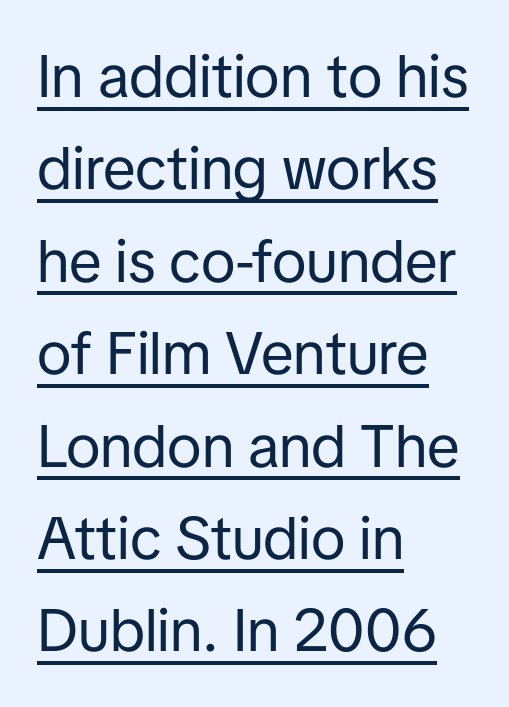
{"serif": "no", "italic": "no", "bold": "no", "weight": "regular", "width": "normal", "stroke_contrast": "low", "x_height": "medium", "monospaced": "no", "underline": "yes", "align": "left", "line_spacing": "normal", "line_spacing_ratio": 1.54, "letter_spacing": "normal", "letter_spacing_em": 0.0, "glyph_px": 60}
